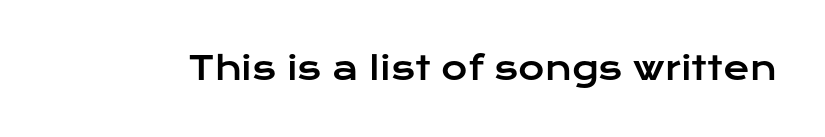
Words float on clear page, feet unadorned. Tracking value appears to be zero — textbook default spacing. A typesetter would label this face a sans. It's the straight-up-and-down kind of type. The passage shown is typed in a proportional face where columns would drift.
